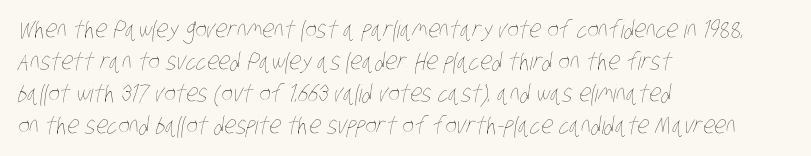
Q: Is the text bold? A: No.
Q: Is the text underlined? A: No.
Q: How is the paragraph aligned? A: Left-aligned.
Q: Is the spacing between letters normal or unusually wide? A: Normal.
Q: Is the spacing between lines tight, normal or loose? A: Normal.
